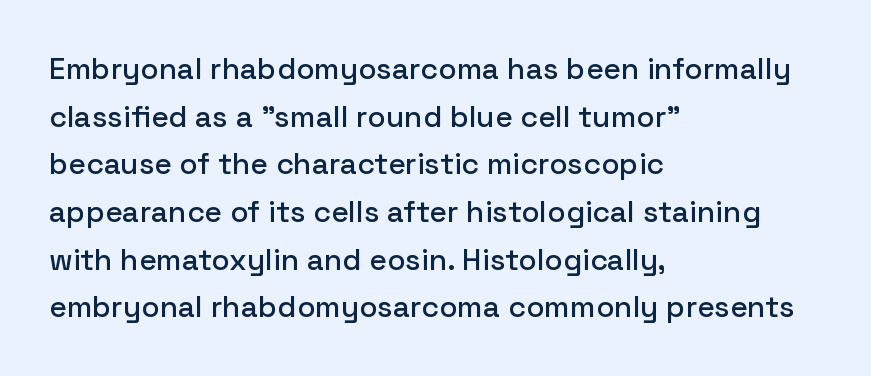
Q: Is the text italic (slanted)? A: No, it is upright.
Q: Is the typeface a serif or a sans-serif typeface? A: Sans-serif.
Q: Is the text underlined? A: No.
Q: How is the paragraph aligned? A: Left-aligned.
Q: Is the spacing between letters normal or unusually wide? A: Normal.
Q: Is the spacing between lines tight, normal or loose? A: Normal.
Q: Width (condensed, normal, or wide)? A: Normal.
Q: Stroke contrast? A: Low.
Q: x-height? A: Medium.
Q: Monospaced? A: No.
